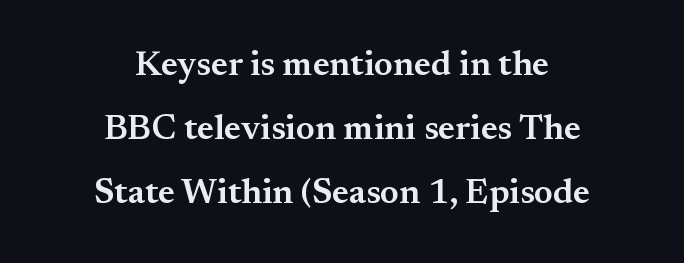
{"serif": "yes", "italic": "no", "bold": "semi", "weight": "semibold", "width": "normal", "stroke_contrast": "medium", "x_height": "small", "monospaced": "no", "underline": "no", "align": "center", "line_spacing_ratio": 1.83, "letter_spacing": "normal", "letter_spacing_em": 0.0, "glyph_px": 35}
